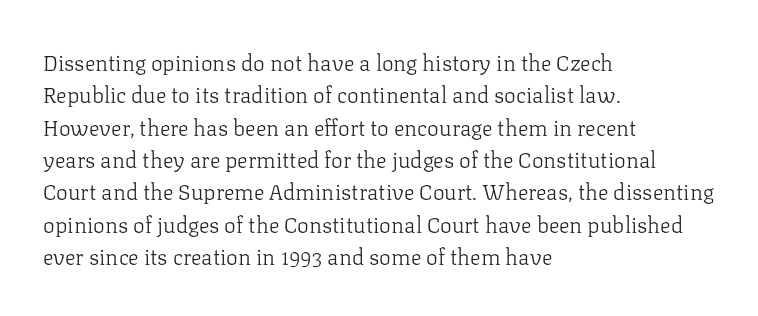
The image shows 22 px text type, upright; set left-aligned, normal line spacing (1.47x), normal letter spacing, not underlined.
